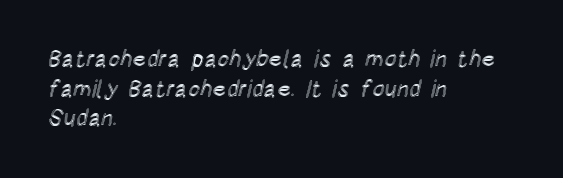
Descenders are the only things crossing below the line. A classic flush-left, rag-right setting is used for this passage. Quick note: interline space is typical. Letter spacing: default.
